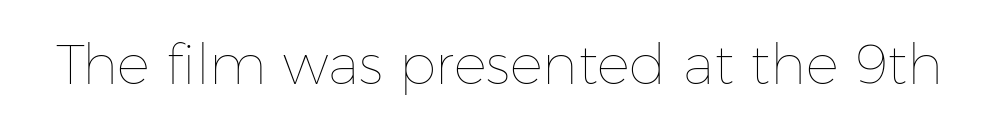
{"italic": "no", "bold": "no", "weight": "thin", "width": "normal", "stroke_contrast": "low", "x_height": "medium", "monospaced": "no", "underline": "no", "letter_spacing": "normal", "letter_spacing_em": 0.0, "glyph_px": 55}
